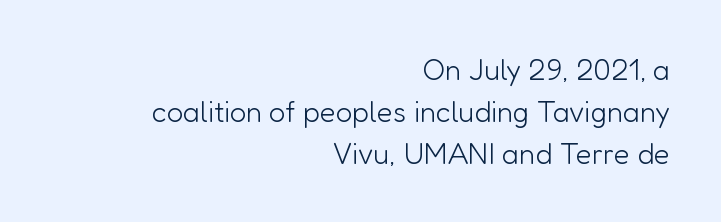
{"serif": "no", "italic": "no", "bold": "no", "weight": "light", "width": "normal", "stroke_contrast": "low", "x_height": "medium", "monospaced": "no", "underline": "no", "align": "right", "line_spacing": "normal", "line_spacing_ratio": 1.44, "letter_spacing": "normal", "letter_spacing_em": 0.0, "glyph_px": 29}
